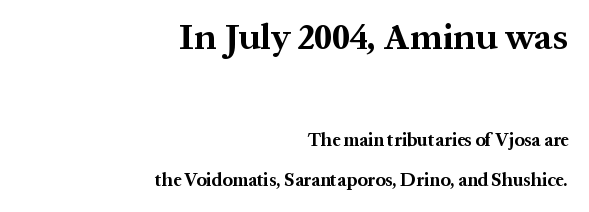
Q: Is the text bold? A: Yes.
Q: Is the text italic (slanted)? A: No, it is upright.
Q: Is the typeface a serif or a sans-serif typeface? A: Serif.
Q: Is the text underlined? A: No.
Q: How is the paragraph aligned? A: Right-aligned.
Q: Is the spacing between letters normal or unusually wide? A: Normal.
Q: Is the spacing between lines tight, normal or loose? A: Loose.
Q: Which block of text is set in a larger size, the first (top) or the second (bottom)? A: The first (top) one.
Q: Width (condensed, normal, or wide)? A: Normal.
Q: Stroke contrast? A: Medium.
Q: x-height? A: Medium.
Q: Monospaced? A: No.
